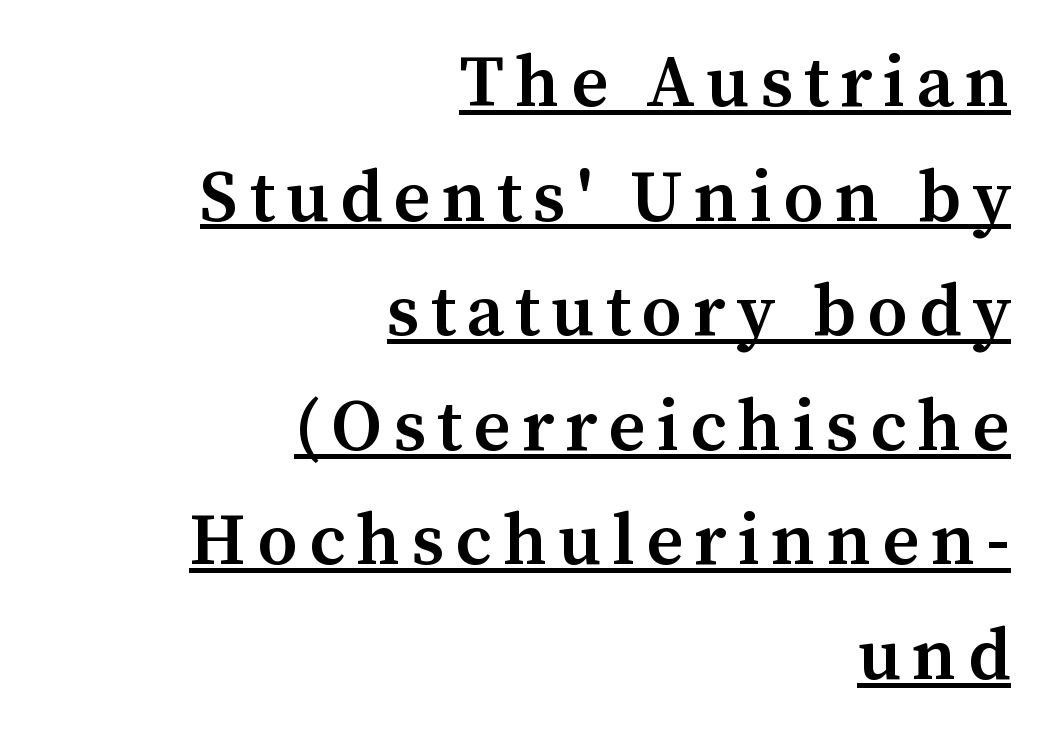
The image shows 73 px semibold serif type, upright; set right-aligned, normal line spacing (1.57x), underlined; medium stroke contrast and a medium x-height.
